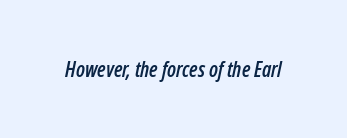
The image shows 21 px text type, italic (leaning right); set normal letter spacing, not underlined.
